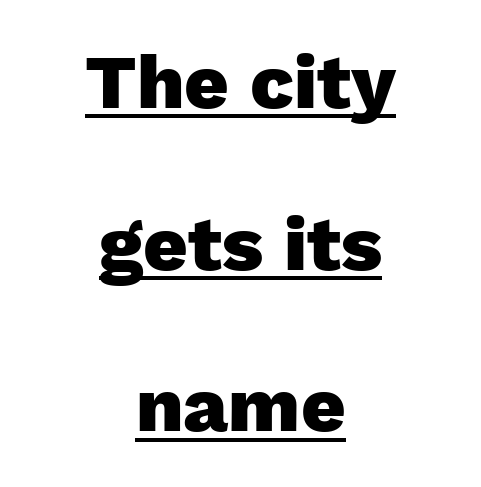
{"serif": "no", "italic": "no", "bold": "yes", "weight": "heavy", "width": "normal", "stroke_contrast": "low", "x_height": "medium", "monospaced": "no", "underline": "yes", "align": "center", "line_spacing": "loose", "line_spacing_ratio": 2.1, "letter_spacing": "normal", "letter_spacing_em": 0.0, "glyph_px": 77}
